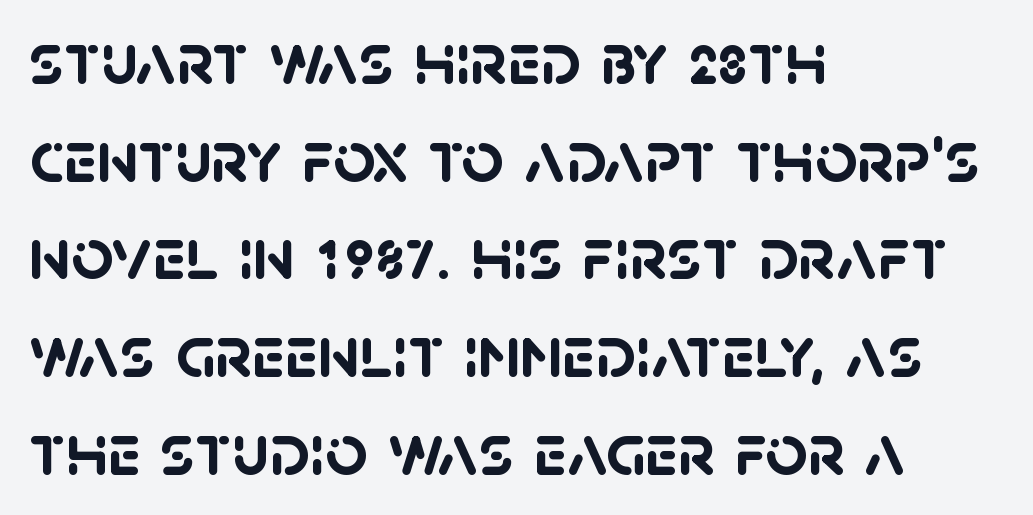
The image shows 74 px semibold sans-serif type; set left-aligned, normal line spacing (1.32x), normal letter spacing, not underlined; low stroke contrast and a large x-height.
